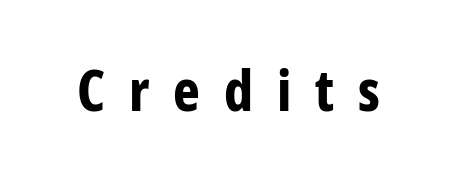
The image shows 57 px bold, condensed sans-serif type, upright; set unusually wide letter spacing (+0.42 em), not underlined; low stroke contrast and a medium x-height.
